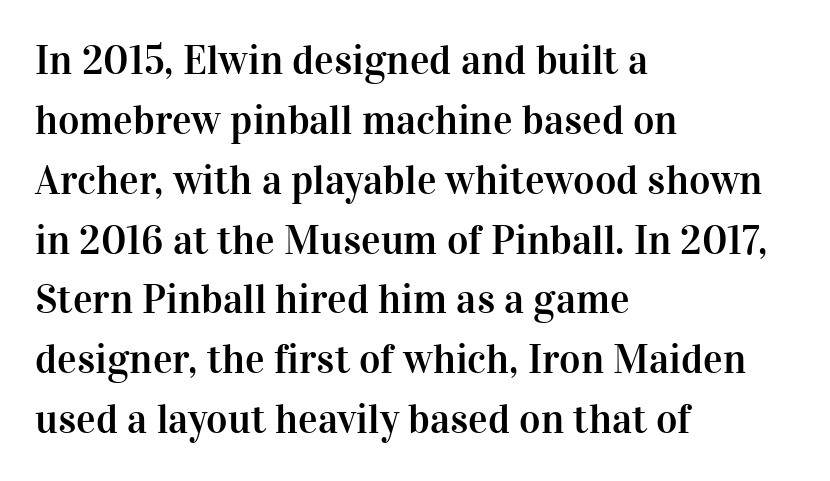
{"serif": "yes", "italic": "no", "width": "normal", "stroke_contrast": "high", "x_height": "medium", "monospaced": "no", "underline": "no", "align": "left", "line_spacing": "normal", "line_spacing_ratio": 1.46, "letter_spacing": "normal", "letter_spacing_em": 0.0, "glyph_px": 41}
